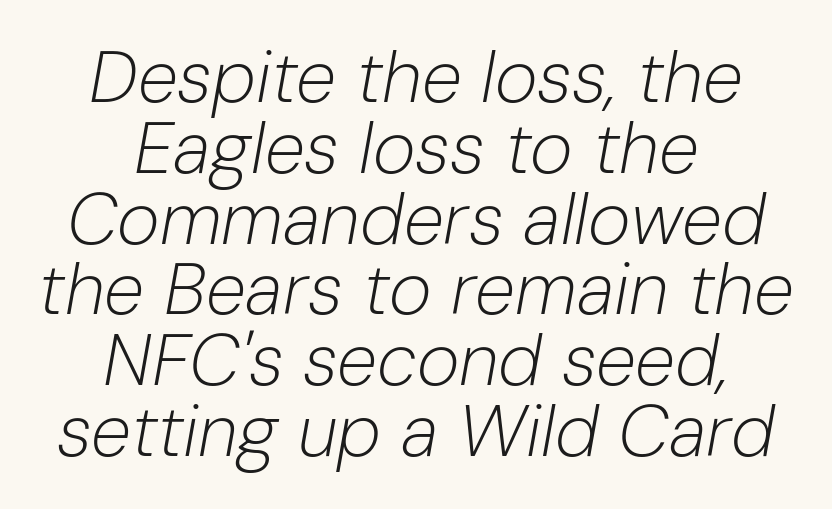
{"italic": "yes", "lean": "right", "slant_degrees": 10, "bold": "no", "weight": "light", "width": "normal", "stroke_contrast": "low", "x_height": "medium", "monospaced": "no", "underline": "no", "align": "center", "line_spacing": "tight", "line_spacing_ratio": 0.97, "letter_spacing": "normal", "letter_spacing_em": 0.0, "glyph_px": 73}
